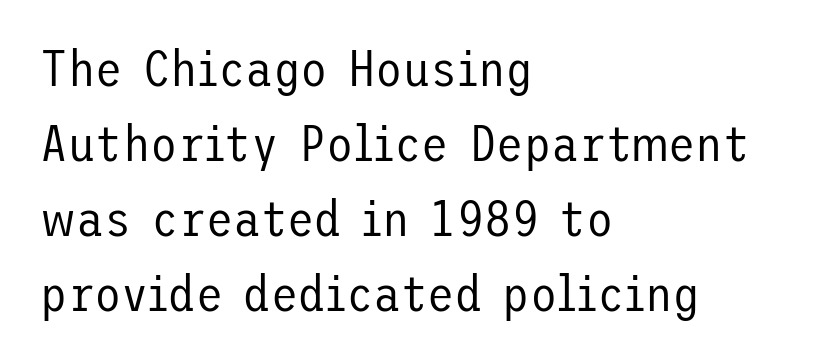
Nobody drew a line under any word here. The face used here is a sans, in the tradition of grotesques and geometrics. Weight: regular or lighter. The vertical gap from one line to the next is medium. Posture: upright roman. Spacing between characters is what you'd get straight out of the box.
